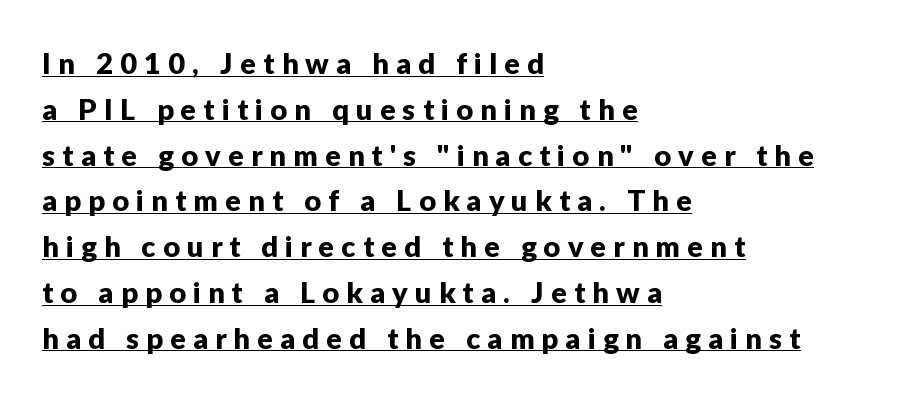
Q: Is the text italic (slanted)? A: No, it is upright.
Q: Is the typeface a serif or a sans-serif typeface? A: Sans-serif.
Q: Is the text underlined? A: Yes.
Q: How is the paragraph aligned? A: Left-aligned.
Q: Is the spacing between letters normal or unusually wide? A: Unusually wide.
Q: Is the spacing between lines tight, normal or loose? A: Normal.
Q: Width (condensed, normal, or wide)? A: Normal.
Q: Stroke contrast? A: Low.
Q: x-height? A: Medium.
Q: Monospaced? A: No.
